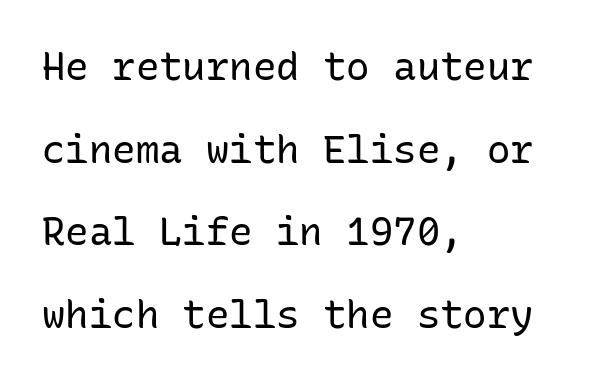
The typeface has the unassuming heft of standard copy or less. Font category for this specimen: sans-serif. Every stem runs plumb, perpendicular to the baseline. What's the leading like? Stretched, with rows far apart.
